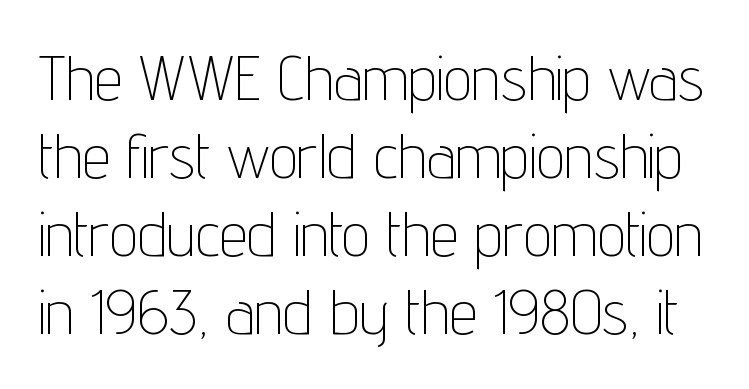
Q: Is the text bold? A: No.
Q: Is the text italic (slanted)? A: No, it is upright.
Q: Is the typeface a serif or a sans-serif typeface? A: Sans-serif.
Q: Is the text underlined? A: No.
Q: Is the spacing between letters normal or unusually wide? A: Normal.
Q: Width (condensed, normal, or wide)? A: Condensed.
Q: Stroke contrast? A: Low.
Q: x-height? A: Medium.
Q: Monospaced? A: No.
